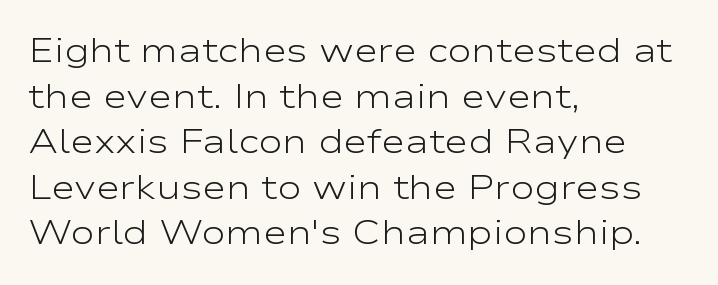
The image shows 33 px light, wide sans-serif type, upright; set left-aligned, normal line spacing (1.38x), normal letter spacing, not underlined; low stroke contrast and a medium x-height.
